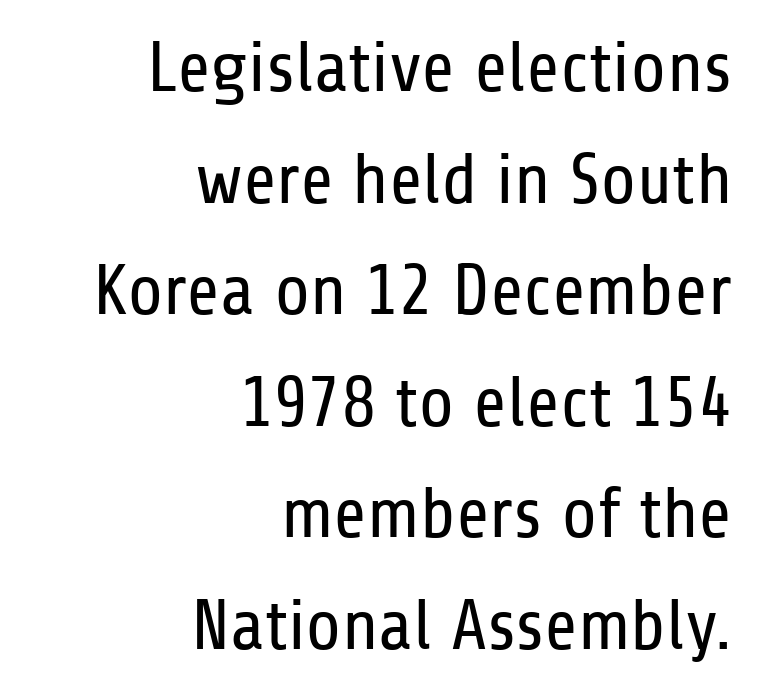
The image shows 72 px regular-weight, condensed sans-serif type, upright; set right-aligned, normal line spacing (1.55x), normal letter spacing, not underlined; low stroke contrast and a medium x-height.
